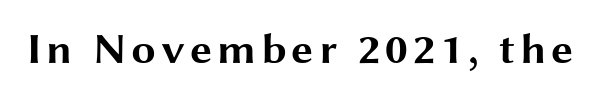
The image shows 44 px bold, wide sans-serif type, upright; set not underlined; medium stroke contrast and a medium x-height.
